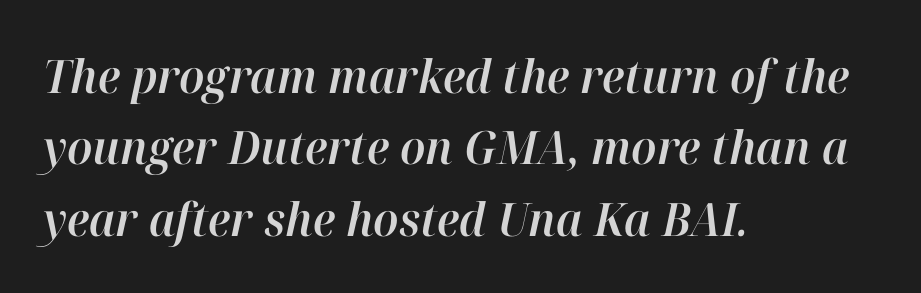
Q: Is the text italic (slanted)? A: Yes, it leans right by about 12 degrees.
Q: Is the text underlined? A: No.
Q: How is the paragraph aligned? A: Left-aligned.
Q: Is the spacing between letters normal or unusually wide? A: Normal.
Q: Is the spacing between lines tight, normal or loose? A: Normal.
Q: Width (condensed, normal, or wide)? A: Normal.
Q: Stroke contrast? A: High.
Q: x-height? A: Medium.
Q: Monospaced? A: No.
